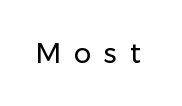
Q: Is the text bold? A: No.
Q: Is the text italic (slanted)? A: No, it is upright.
Q: Is the typeface a serif or a sans-serif typeface? A: Sans-serif.
Q: Is the text underlined? A: No.
Q: Is the spacing between letters normal or unusually wide? A: Unusually wide.
Q: Width (condensed, normal, or wide)? A: Normal.
Q: Stroke contrast? A: Low.
Q: x-height? A: Medium.
Q: Monospaced? A: No.
